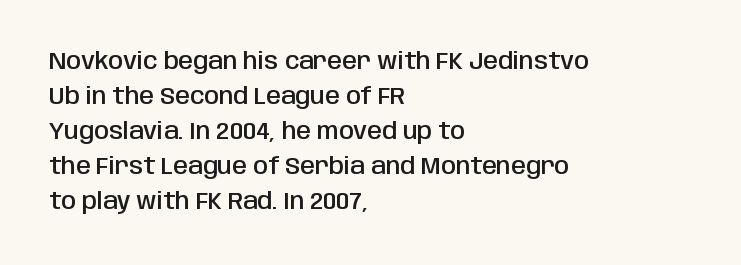
Leading matches the norm, producing a regular column. This sample uses an upright cut, with every glyph sitting square on the baseline. A fair bit of extra ink — the face is semibold, not bold. Does the copy run flush right? No — it runs flush left. This rendering features lettering with no underline. Between one letter and the next there's only the usual sliver of space.
